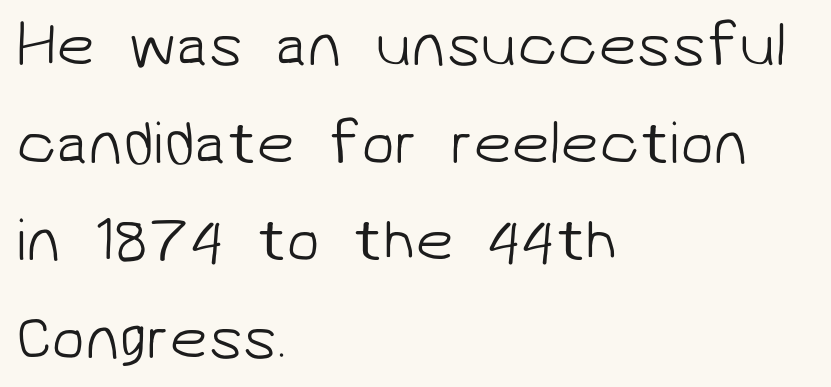
{"serif": "no", "bold": "no", "weight": "light", "width": "normal", "stroke_contrast": "low", "x_height": "medium", "monospaced": "no", "underline": "no", "align": "left", "line_spacing": "normal", "line_spacing_ratio": 1.6, "letter_spacing": "normal", "letter_spacing_em": 0.0, "glyph_px": 61}
